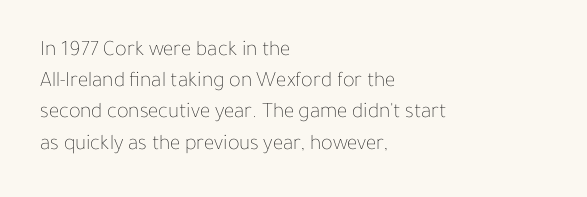
Every row of glyphs begins at an identical x-position on the left. The typesetting does not lean heavy: it is not bold. One glance says typical: line gaps are just what's usual. Underlining? Definitely not there.
